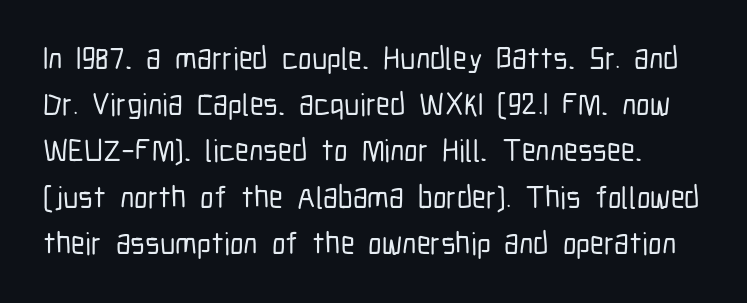
The font family rendered here belongs to the sans-serif group. Characters remain perfectly vertical along every line. Here the designer chose a conventional face with non-uniform glyph widths. The face used here is rendered with its standard letterfit.
